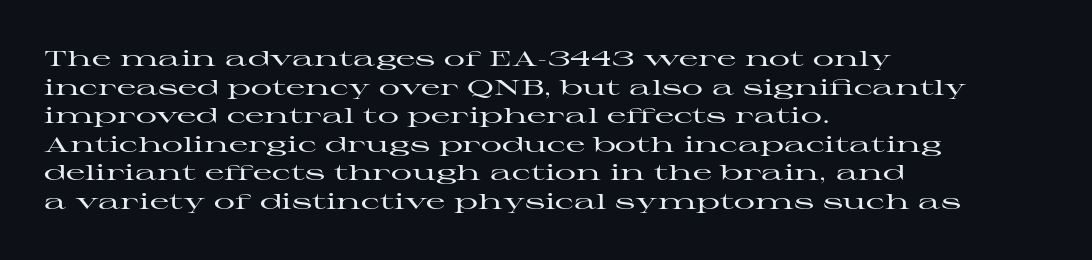
Q: Is the text italic (slanted)? A: No, it is upright.
Q: Is the text underlined? A: No.
Q: How is the paragraph aligned? A: Left-aligned.
Q: Is the spacing between letters normal or unusually wide? A: Normal.
Q: Is the spacing between lines tight, normal or loose? A: Normal.
